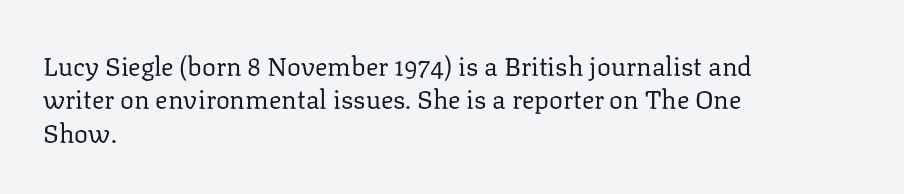
Q: Is the text bold? A: No.
Q: Is the text italic (slanted)? A: No, it is upright.
Q: Is the text underlined? A: No.
Q: How is the paragraph aligned? A: Left-aligned.
Q: Is the spacing between letters normal or unusually wide? A: Normal.
Q: Is the spacing between lines tight, normal or loose? A: Normal.
